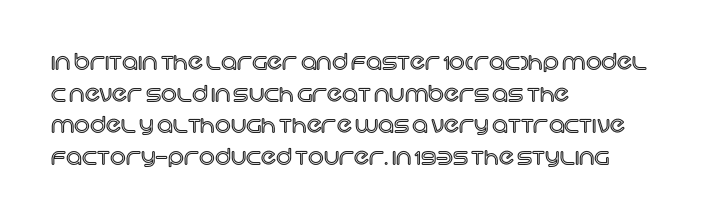
Ordinary non-slanted type is in use. Letter spacing: default. This sample is left-justified, so line endings fall wherever the words run out. Underline: absent. Successive baselines arrive at the customary interval.
